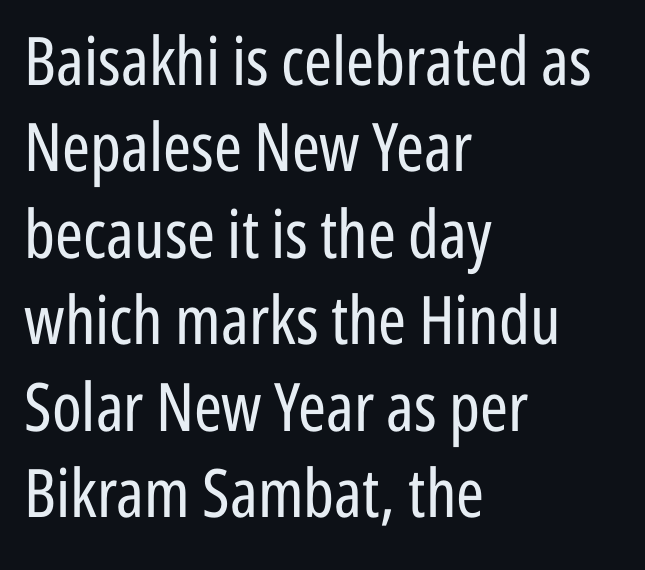
The glyphs are unaccompanied by any horizontal stroke below them. The rendering uses natural spacing where letterforms have individual widths. The rendering anchors every line to the left-hand side. Check where the strokes stop: nothing finishes them off — pure sans. The axis of the letterforms is exactly vertical.
